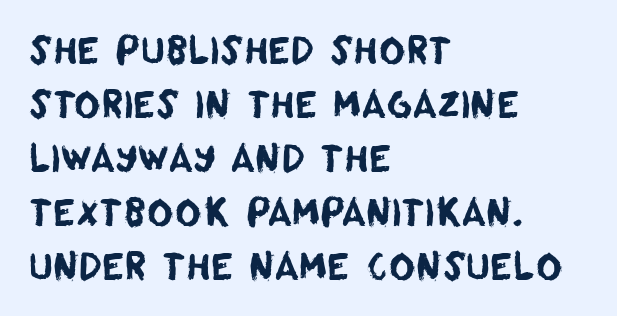
The image shows 36 px sans-serif type; set left-aligned, normal line spacing (1.5x), normal letter spacing, not underlined; low stroke contrast and a large x-height.
